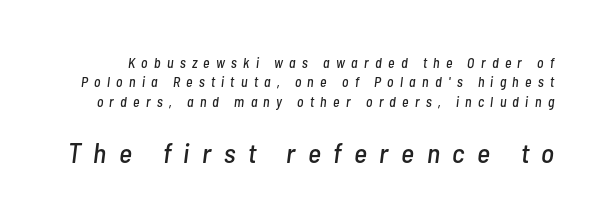
{"italic": "yes", "lean": "right", "slant_degrees": 7, "width": "condensed", "stroke_contrast": "low", "x_height": "medium", "monospaced": "no", "underline": "no", "line_spacing": "normal", "line_spacing_ratio": 1.39, "letter_spacing": "wide", "letter_spacing_em": 0.45, "larger_block": "second", "size_ratio": 2.0, "glyph_px": 28}
